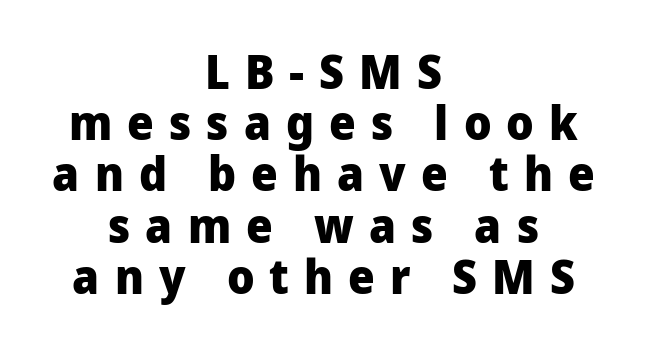
{"serif": "no", "italic": "no", "bold": "yes", "weight": "heavy", "width": "normal", "stroke_contrast": "low", "x_height": "medium", "monospaced": "no", "underline": "no", "align": "center", "line_spacing": "tight", "line_spacing_ratio": 1.09, "letter_spacing": "wide", "letter_spacing_em": 0.32, "glyph_px": 47}
